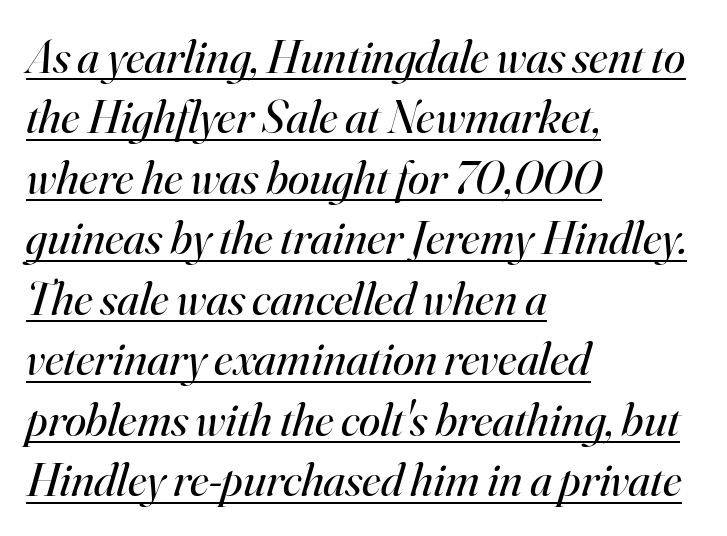
The characters display serif detailing at their extremities. Compared with ordinary roman type, these characters are visibly tilted. The letters sit at their default tracking, neither squeezed nor spread. Vertical stems look standard width or narrower in stroke. Underlining? Definitely there. A normal amount of white space separates one row of letters from the next.
